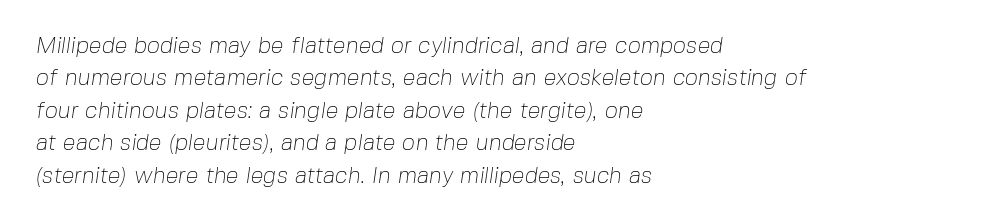
Successive baselines arrive at the customary interval. Standard letterfit; no display-style spreading of the glyphs. Any mark beneath the type? The region is blank. Every row of glyphs begins at an identical x-position on the left. The weight tops out at a normal text grade.
